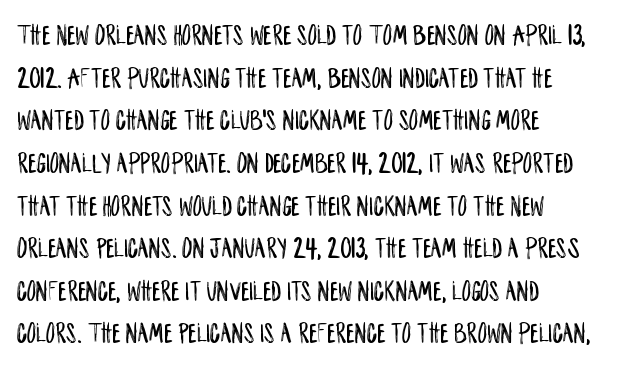
Classification — sans serif. The specimen reads as upright at a glance. The string is rendered with underlining switched off. This sample is left-justified, so line endings fall wherever the words run out.
